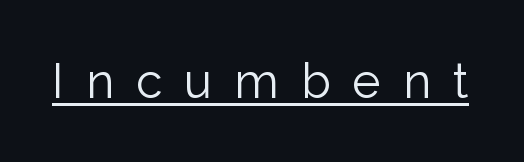
The image shows 48 px light sans-serif type, upright; set unusually wide letter spacing (+0.46 em), underlined; low stroke contrast and a medium x-height.
